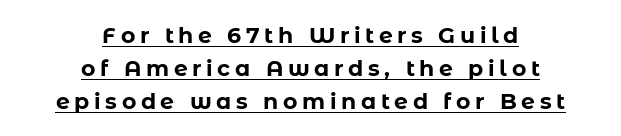
The lines are quadded center. Posture: upright roman. The sample's only ornament is a line tracing under the words. How heavy is the stroke? Heavy — this is a bold. Look at the tracking — it's clearly loosened, letters drifting apart.
